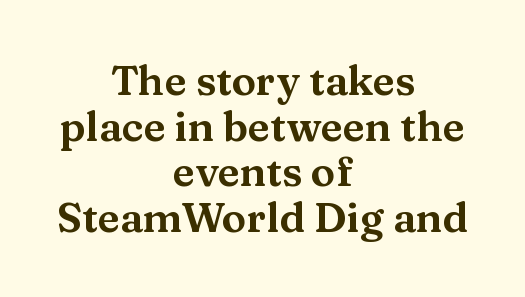
{"serif": "yes", "italic": "no", "width": "wide", "stroke_contrast": "medium", "x_height": "medium", "monospaced": "no", "underline": "no", "align": "center", "line_spacing": "tight", "line_spacing_ratio": 1.11, "letter_spacing": "normal", "letter_spacing_em": 0.0, "glyph_px": 41}
